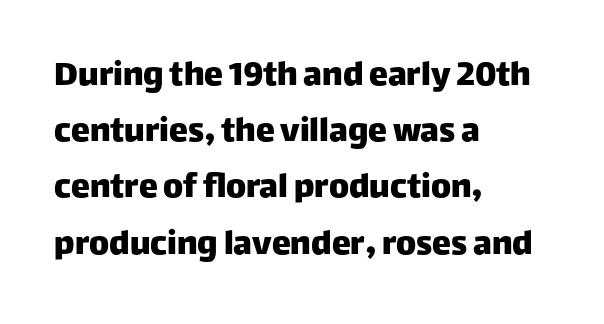
Q: Is the text italic (slanted)? A: No, it is upright.
Q: Is the typeface a serif or a sans-serif typeface? A: Sans-serif.
Q: Is the text underlined? A: No.
Q: How is the paragraph aligned? A: Left-aligned.
Q: Is the spacing between letters normal or unusually wide? A: Normal.
Q: Is the spacing between lines tight, normal or loose? A: Normal.
Q: Width (condensed, normal, or wide)? A: Normal.
Q: Stroke contrast? A: Low.
Q: x-height? A: Large.
Q: Monospaced? A: No.
